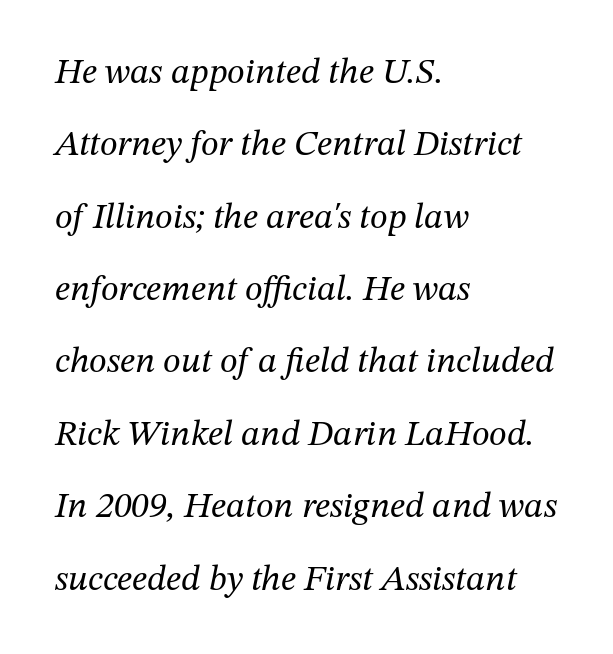
Q: Is the text bold? A: No.
Q: Is the text italic (slanted)? A: Yes, it leans right by about 12 degrees.
Q: Is the typeface a serif or a sans-serif typeface? A: Serif.
Q: Is the text underlined? A: No.
Q: How is the paragraph aligned? A: Left-aligned.
Q: Is the spacing between letters normal or unusually wide? A: Normal.
Q: Is the spacing between lines tight, normal or loose? A: Loose.
Q: Width (condensed, normal, or wide)? A: Normal.
Q: Stroke contrast? A: Medium.
Q: x-height? A: Medium.
Q: Monospaced? A: No.
